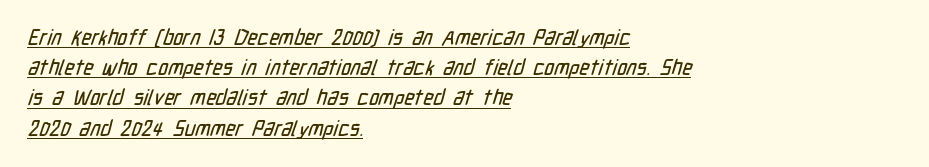
Horizontal alignment here is leftward, the default for most running prose. Between one letter and the next there's only the usual sliver of space. The typesetter has applied underlining to the passage shown. Students, observe: this is what conventionally led text looks like.
